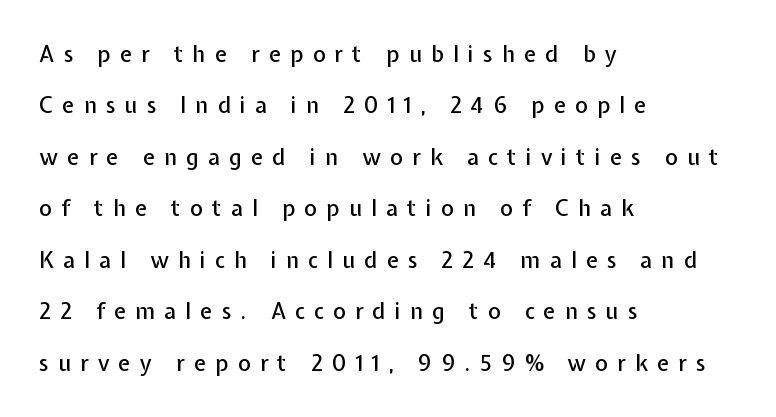
The image shows 22 px text type, upright; set left-aligned, loose line spacing (2.34x), unusually wide letter spacing (+0.42 em), not underlined.
